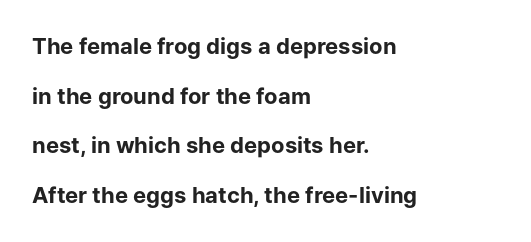
{"italic": "no", "bold": "yes", "underline": "no", "align": "left", "line_spacing": "loose", "line_spacing_ratio": 2.26, "letter_spacing": "normal", "letter_spacing_em": 0.0, "glyph_px": 22}
